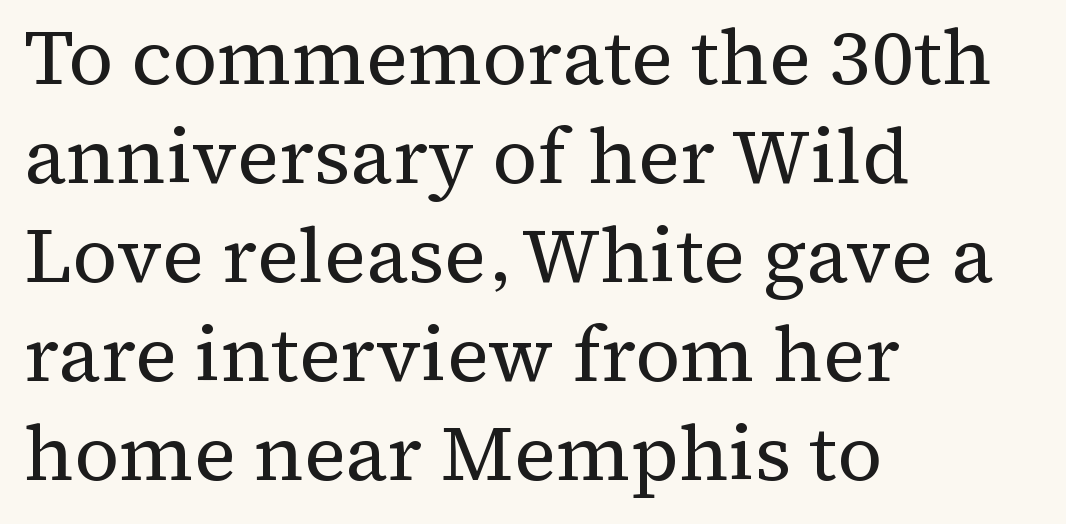
{"serif": "yes", "italic": "no", "bold": "no", "weight": "regular", "width": "normal", "stroke_contrast": "medium", "x_height": "medium", "monospaced": "no", "underline": "no", "align": "left", "line_spacing": "normal", "line_spacing_ratio": 1.27, "letter_spacing": "normal", "letter_spacing_em": 0.0, "glyph_px": 78}
